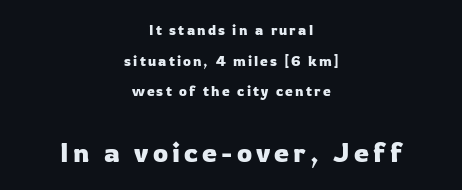
{"italic": "no", "underline": "no", "align": "center", "line_spacing": "loose", "line_spacing_ratio": 2.19, "larger_block": "second", "size_ratio": 1.93, "glyph_px": 27}
